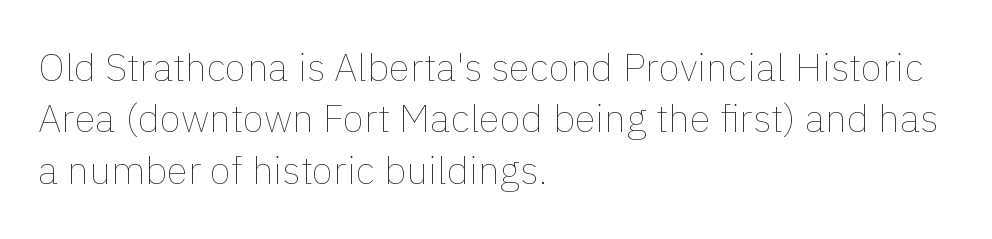
Does the lettering tilt? It doesn't — this is upright. Note the varied advance widths — an 'i' is clearly narrower than an 'm'. Honestly, the letter spacing is just normal — you wouldn't notice it. The paragraph has a hard left edge and a soft right edge. These lines sit exactly where default settings would place them. The string is rendered with underlining switched off.
